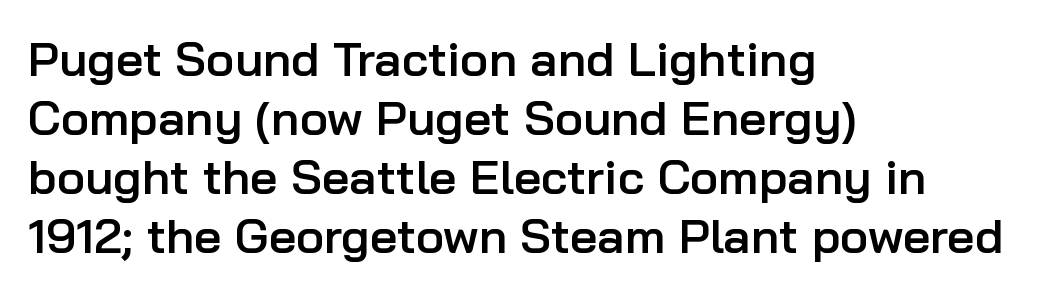
{"serif": "no", "italic": "no", "bold": "semi", "weight": "semibold", "width": "normal", "stroke_contrast": "low", "x_height": "medium", "monospaced": "no", "underline": "no", "align": "left", "line_spacing_ratio": 1.23, "letter_spacing": "normal", "letter_spacing_em": 0.0, "glyph_px": 48}
